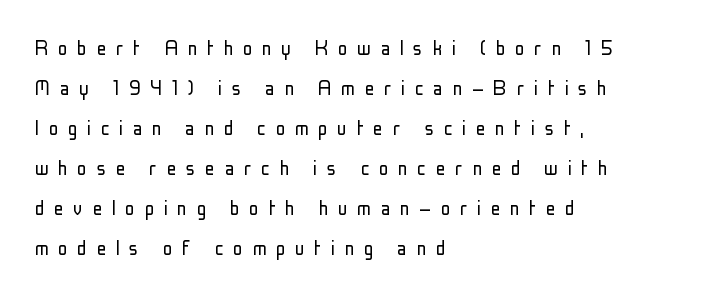
Q: Is the text bold? A: No.
Q: Is the text italic (slanted)? A: No, it is upright.
Q: Is the text underlined? A: No.
Q: How is the paragraph aligned? A: Left-aligned.
Q: Is the spacing between letters normal or unusually wide? A: Unusually wide.
Q: Is the spacing between lines tight, normal or loose? A: Normal.
